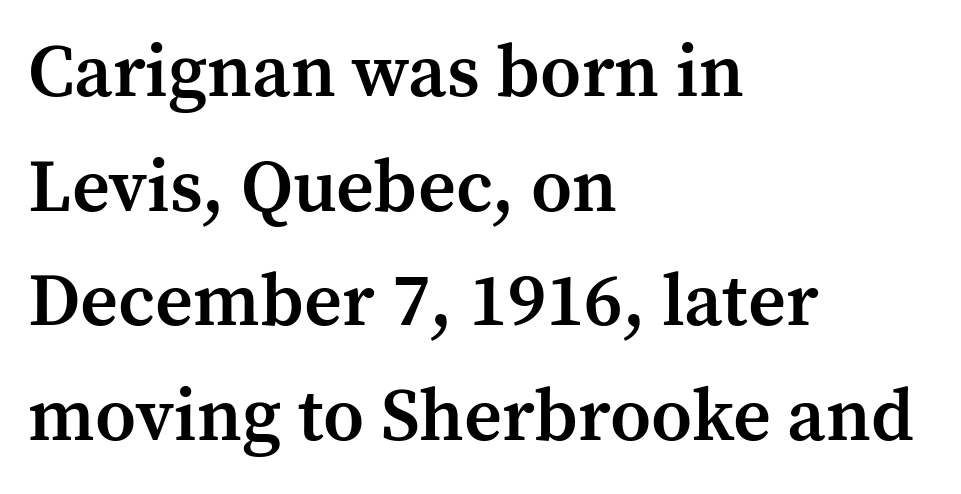
The axis of the letterforms is exactly vertical. Compared with an ordinary text face, these strokes are moderately heavier — a semibold. Do the characters align in a grid? No, the font is proportional. A bare baseline throughout the passage.
